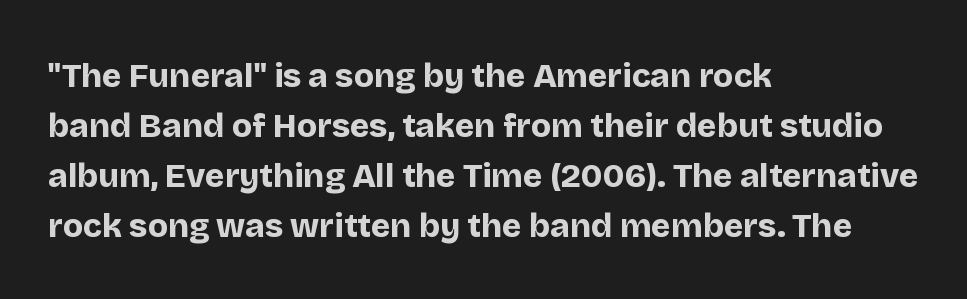
It's the straight-up-and-down kind of type. Quick note: interline space is typical. Every letter is thick-stroked: bold, no question. Is the block centered? No — it sits flush against the left margin. Underline: absent.
